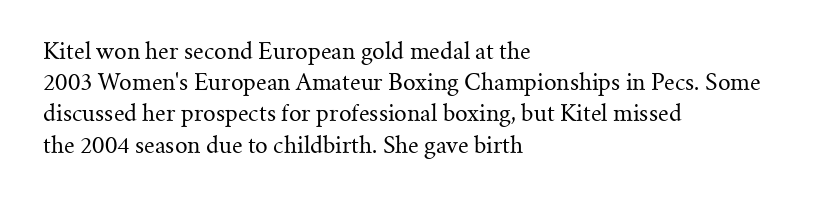
Q: Is the text bold? A: No.
Q: Is the text italic (slanted)? A: No, it is upright.
Q: Is the text underlined? A: No.
Q: How is the paragraph aligned? A: Left-aligned.
Q: Is the spacing between letters normal or unusually wide? A: Normal.
Q: Is the spacing between lines tight, normal or loose? A: Normal.
